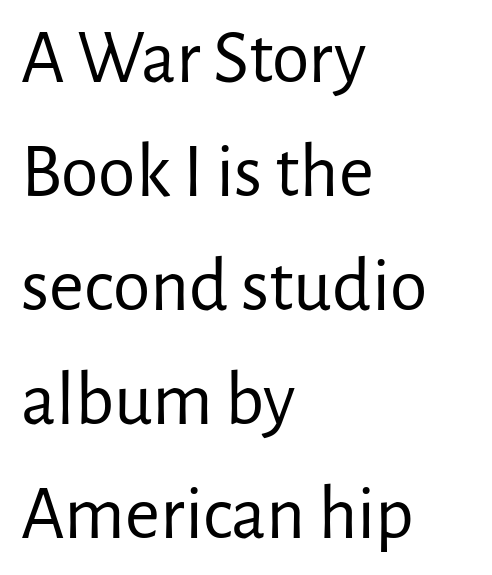
{"serif": "no", "italic": "no", "bold": "no", "weight": "regular", "width": "normal", "stroke_contrast": "low", "x_height": "medium", "monospaced": "no", "underline": "no", "align": "left", "line_spacing": "normal", "line_spacing_ratio": 1.5, "letter_spacing": "normal", "letter_spacing_em": 0.0, "glyph_px": 76}
